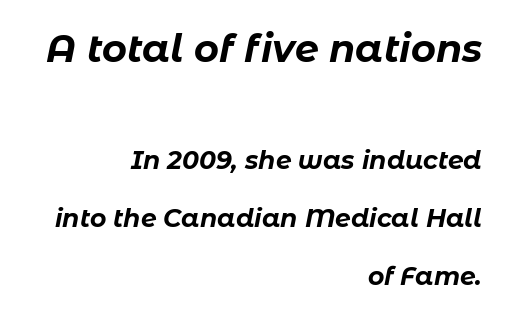
{"italic": "yes", "lean": "right", "slant_degrees": 11, "bold": "yes", "weight": "bold", "width": "normal", "stroke_contrast": "low", "x_height": "medium", "monospaced": "no", "underline": "no", "align": "right", "line_spacing": "loose", "line_spacing_ratio": 2.32, "letter_spacing": "normal", "letter_spacing_em": 0.0, "larger_block": "first", "size_ratio": 1.52, "glyph_px": 38}
